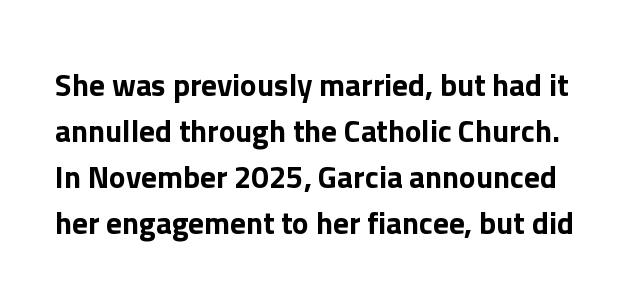
This rendering employs a face without finishing strokes, i.e., a sans-serif. Posture: vertical. Has an underline been added? It has not. Honestly, the row spacing looks completely unremarkable. The face used here is proportionally spaced, like ordinary book or web type. The passage shown has conventional tracking throughout.
